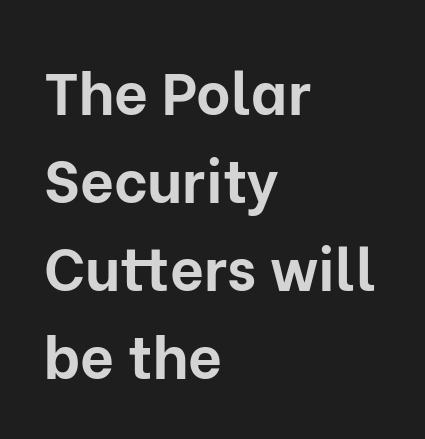
{"serif": "no", "italic": "no", "bold": "yes", "weight": "bold", "width": "normal", "stroke_contrast": "low", "x_height": "medium", "monospaced": "no", "underline": "no", "align": "left", "line_spacing": "normal", "line_spacing_ratio": 1.49, "letter_spacing": "normal", "letter_spacing_em": 0.0, "glyph_px": 59}
